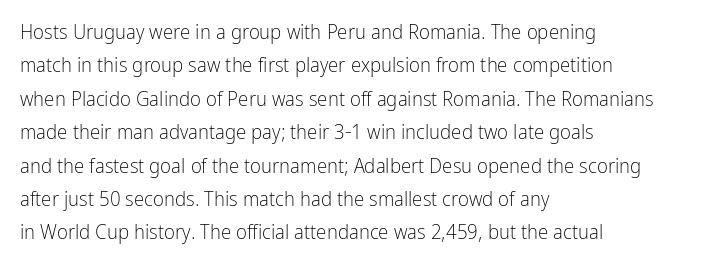
How would I describe the line gaps? Plain and ordinary. Weight: in the light-to-regular range. The type is set solid horizontally, with unmodified tracking. The lines are quadded left.
